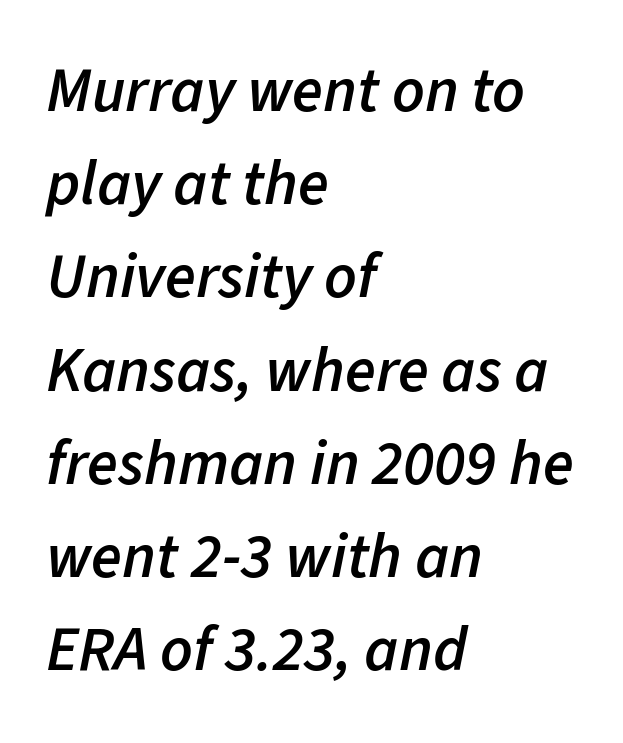
The image shows 63 px semibold type, italic (leaning right); set left-aligned, normal line spacing (1.48x), normal letter spacing, not underlined; low stroke contrast and a medium x-height.
